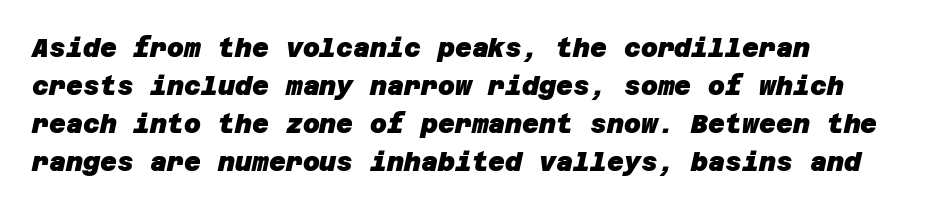
The image shows 26 px bold type; set left-aligned, normal line spacing (1.46x), normal letter spacing, not underlined.
